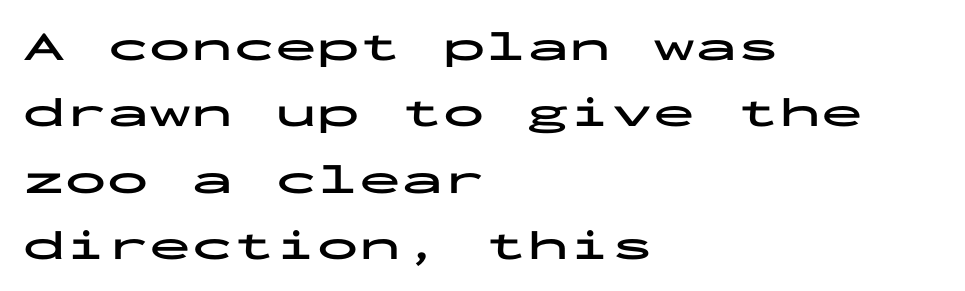
Reading down the block, your eye returns to a fixed left position each line. Here the glyphs are tracked normally, forming tight word shapes. Rendered with straight, roman letterforms. Look at the stroke-to-counter ratio: heavy, a bold. A typesetter would call this monospace, since all characters share one set width.
